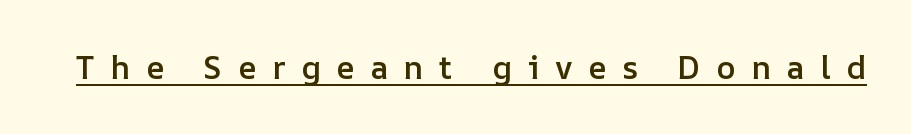
Q: Is the text bold? A: Semi-bold.
Q: Is the text italic (slanted)? A: No, it is upright.
Q: Is the text underlined? A: Yes.
Q: Is the spacing between letters normal or unusually wide? A: Unusually wide.
Q: Width (condensed, normal, or wide)? A: Normal.
Q: Stroke contrast? A: Low.
Q: x-height? A: Medium.
Q: Monospaced? A: No.
